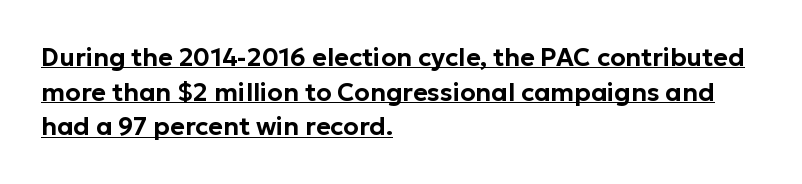
{"italic": "no", "underline": "yes", "align": "left", "line_spacing": "normal", "line_spacing_ratio": 1.39, "letter_spacing": "normal", "letter_spacing_em": 0.0, "glyph_px": 25}
